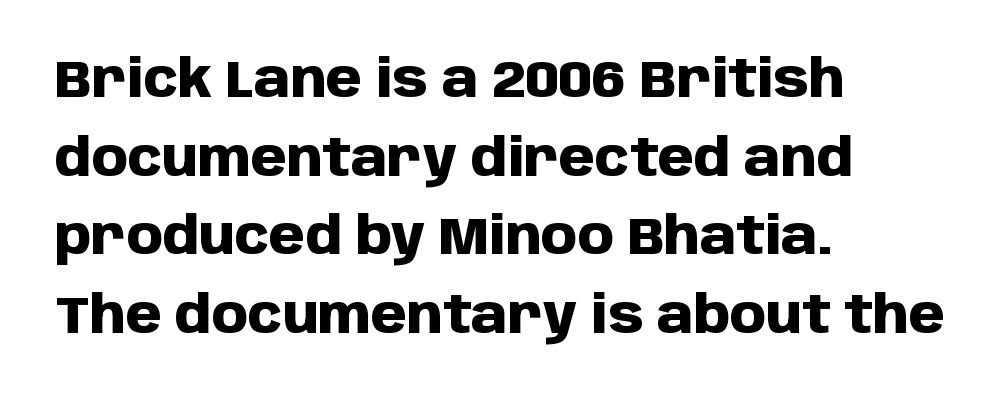
{"serif": "no", "italic": "no", "bold": "yes", "weight": "heavy", "width": "normal", "stroke_contrast": "low", "x_height": "large", "monospaced": "no", "underline": "no", "align": "left", "line_spacing": "normal", "line_spacing_ratio": 1.51, "letter_spacing": "normal", "letter_spacing_em": 0.0, "glyph_px": 52}
